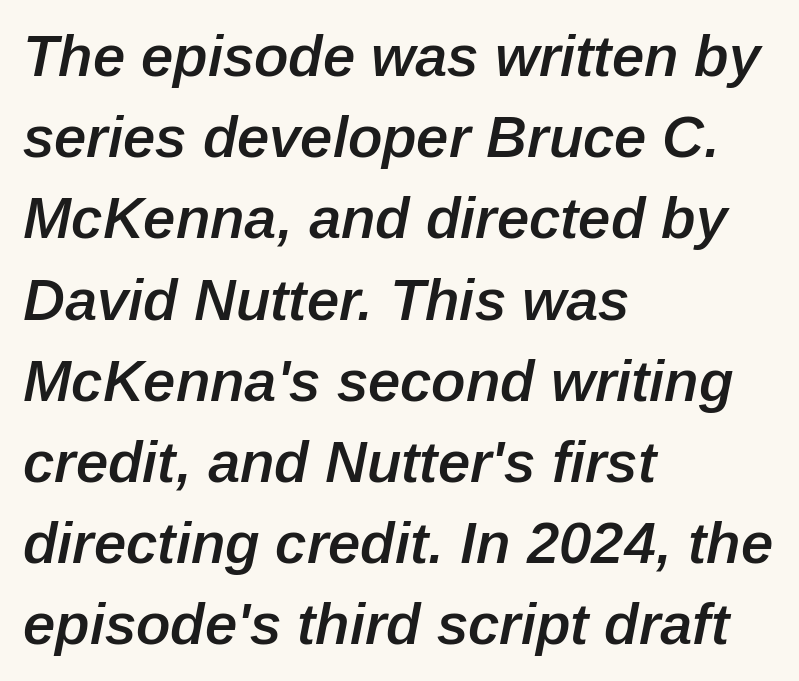
Q: Is the text bold? A: Semi-bold.
Q: Is the text italic (slanted)? A: Yes, it leans right by about 12 degrees.
Q: Is the text underlined? A: No.
Q: How is the paragraph aligned? A: Left-aligned.
Q: Is the spacing between letters normal or unusually wide? A: Normal.
Q: Is the spacing between lines tight, normal or loose? A: Normal.
Q: Width (condensed, normal, or wide)? A: Normal.
Q: Stroke contrast? A: Low.
Q: x-height? A: Medium.
Q: Monospaced? A: No.
